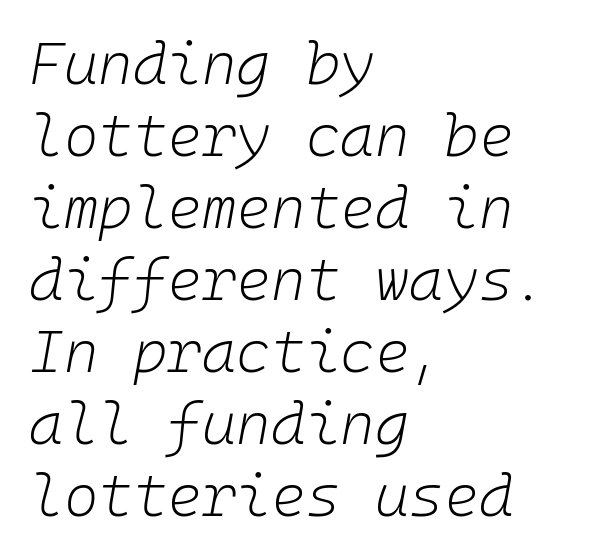
{"italic": "yes", "lean": "right", "slant_degrees": 10, "bold": "no", "weight": "light", "width": "normal", "stroke_contrast": "low", "x_height": "medium", "underline": "no", "align": "left", "line_spacing_ratio": 1.22, "letter_spacing": "normal", "letter_spacing_em": 0.0, "glyph_px": 59}
